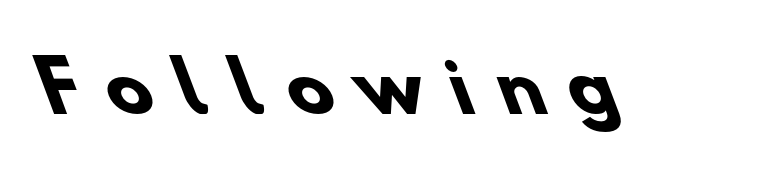
The image shows 69 px heavy sans-serif type; set unusually wide letter spacing (+0.36 em), not underlined; low stroke contrast and a small x-height.
